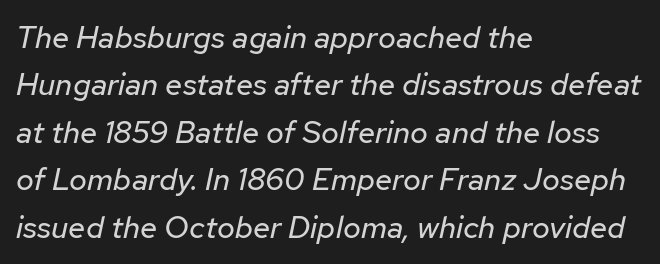
{"italic": "yes", "lean": "right", "slant_degrees": 12, "bold": "no", "weight": "regular", "width": "normal", "stroke_contrast": "low", "x_height": "medium", "monospaced": "no", "underline": "no", "align": "left", "line_spacing": "normal", "line_spacing_ratio": 1.53, "letter_spacing": "normal", "letter_spacing_em": 0.0, "glyph_px": 31}
